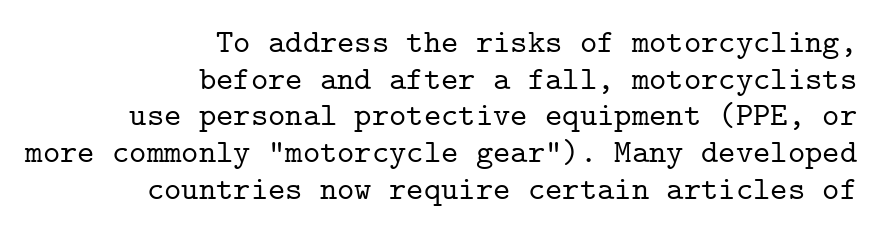
{"serif": "yes", "italic": "no", "width": "normal", "stroke_contrast": "low", "x_height": "medium", "monospaced": "yes", "underline": "no", "align": "right", "line_spacing": "tight", "line_spacing_ratio": 1.11, "letter_spacing": "normal", "letter_spacing_em": 0.0, "glyph_px": 33}
